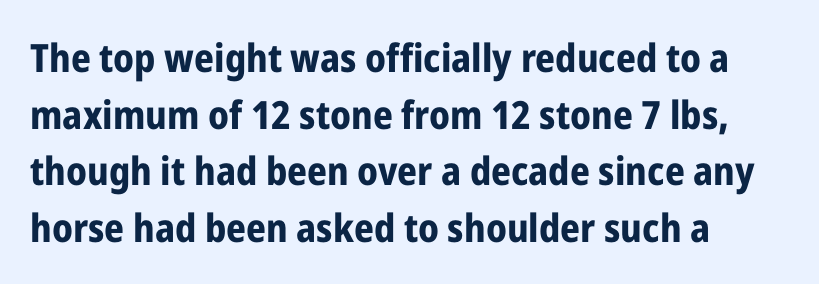
Proportional: the letters do not fall into vertical columns. No feet cap the strokes, marking this as sans-serif type. I'd describe the lettering as bold — thick and assertive. Characters remain perfectly vertical along every line. Compared with a centered layout, this one pins lines to the left instead.
